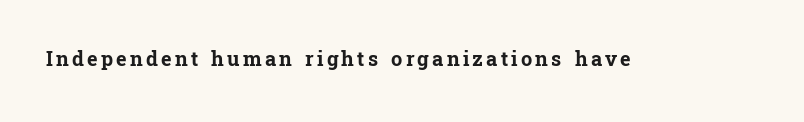
The type sits square on the baseline with zero lean. Lines of text with bare space underneath. Does the weight exceed regular? Yes, all the way to bold.
